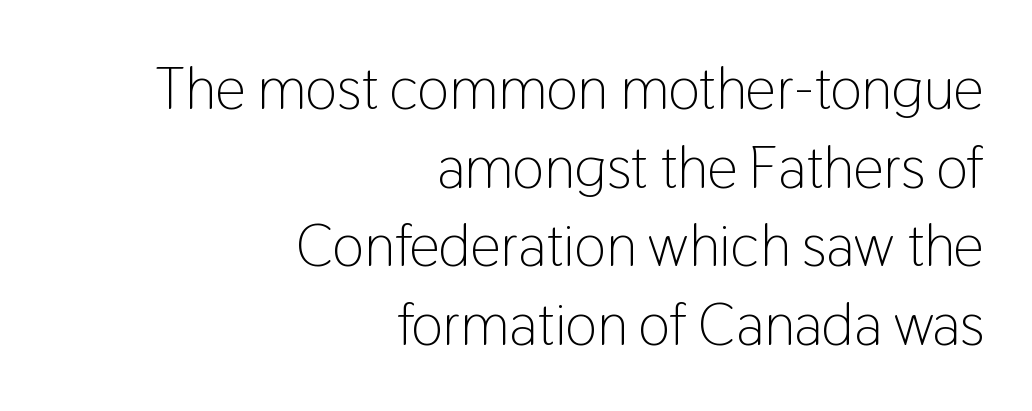
Q: Is the text bold? A: No.
Q: Is the text italic (slanted)? A: No, it is upright.
Q: Is the typeface a serif or a sans-serif typeface? A: Sans-serif.
Q: Is the text underlined? A: No.
Q: How is the paragraph aligned? A: Right-aligned.
Q: Is the spacing between letters normal or unusually wide? A: Normal.
Q: Is the spacing between lines tight, normal or loose? A: Normal.
Q: Width (condensed, normal, or wide)? A: Condensed.
Q: Stroke contrast? A: Low.
Q: x-height? A: Medium.
Q: Monospaced? A: No.
